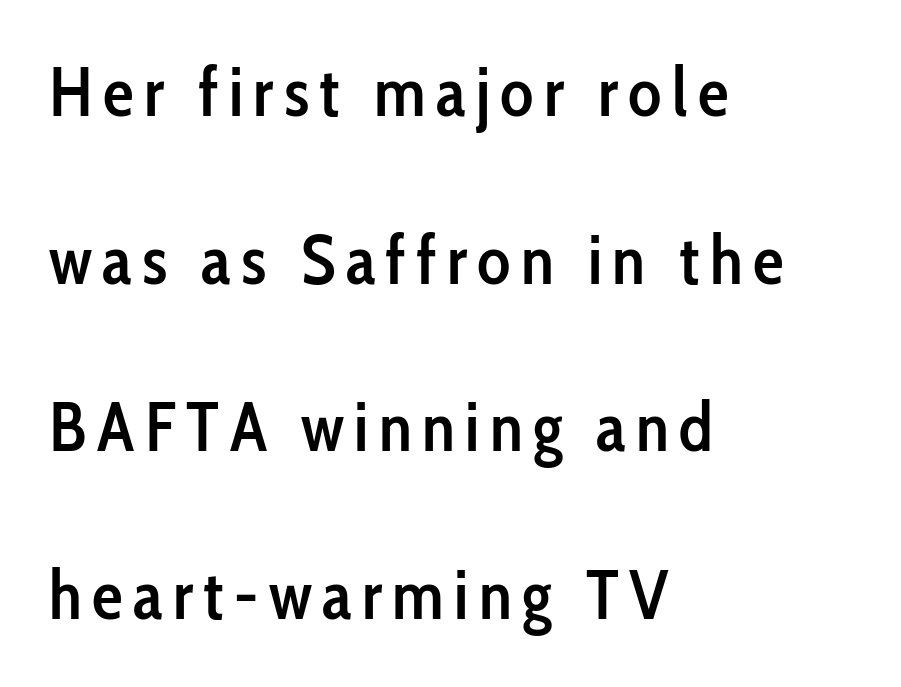
Q: Is the text bold? A: Semi-bold.
Q: Is the text italic (slanted)? A: No, it is upright.
Q: Is the typeface a serif or a sans-serif typeface? A: Sans-serif.
Q: Is the text underlined? A: No.
Q: How is the paragraph aligned? A: Left-aligned.
Q: Is the spacing between lines tight, normal or loose? A: Loose.
Q: Width (condensed, normal, or wide)? A: Condensed.
Q: Stroke contrast? A: Low.
Q: x-height? A: Medium.
Q: Monospaced? A: No.
